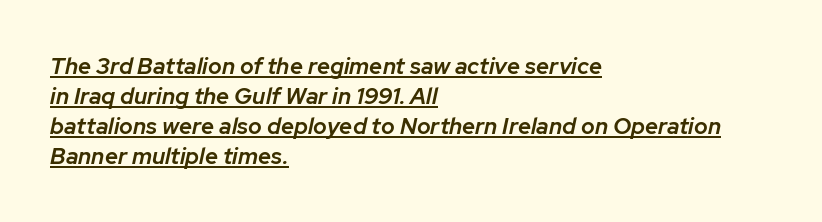
The image shows 23 px text type, italic (leaning right); set left-aligned, normal line spacing (1.3x), normal letter spacing, underlined.
